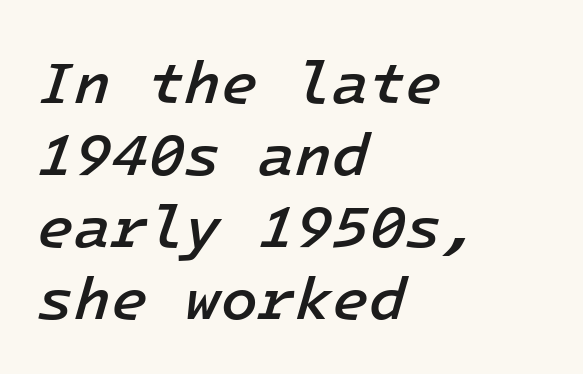
Q: Is the text bold? A: Semi-bold.
Q: Is the text italic (slanted)? A: Yes, it leans right by about 16 degrees.
Q: Is the text underlined? A: No.
Q: How is the paragraph aligned? A: Left-aligned.
Q: Is the spacing between letters normal or unusually wide? A: Normal.
Q: Width (condensed, normal, or wide)? A: Normal.
Q: Stroke contrast? A: Low.
Q: x-height? A: Medium.
Q: Monospaced? A: Yes.
